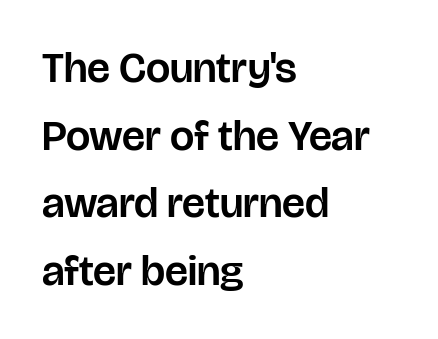
Q: Is the text italic (slanted)? A: No, it is upright.
Q: Is the typeface a serif or a sans-serif typeface? A: Sans-serif.
Q: Is the text underlined? A: No.
Q: How is the paragraph aligned? A: Left-aligned.
Q: Is the spacing between letters normal or unusually wide? A: Normal.
Q: Is the spacing between lines tight, normal or loose? A: Normal.
Q: Width (condensed, normal, or wide)? A: Normal.
Q: Stroke contrast? A: Low.
Q: x-height? A: Large.
Q: Monospaced? A: No.
